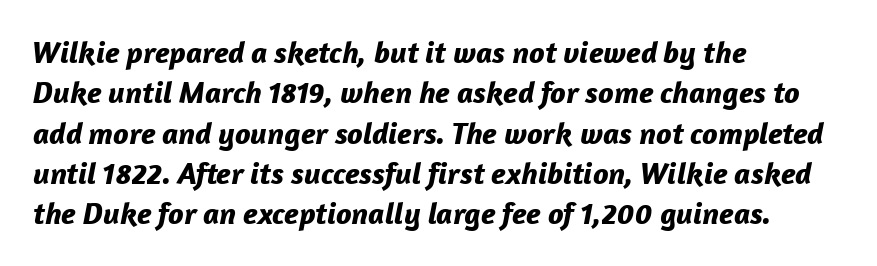
{"italic": "yes", "lean": "right", "slant_degrees": 12, "bold": "yes", "weight": "bold", "width": "normal", "stroke_contrast": "low", "x_height": "medium", "monospaced": "no", "underline": "no", "align": "left", "line_spacing": "normal", "line_spacing_ratio": 1.3, "letter_spacing": "normal", "letter_spacing_em": 0.0, "glyph_px": 31}
